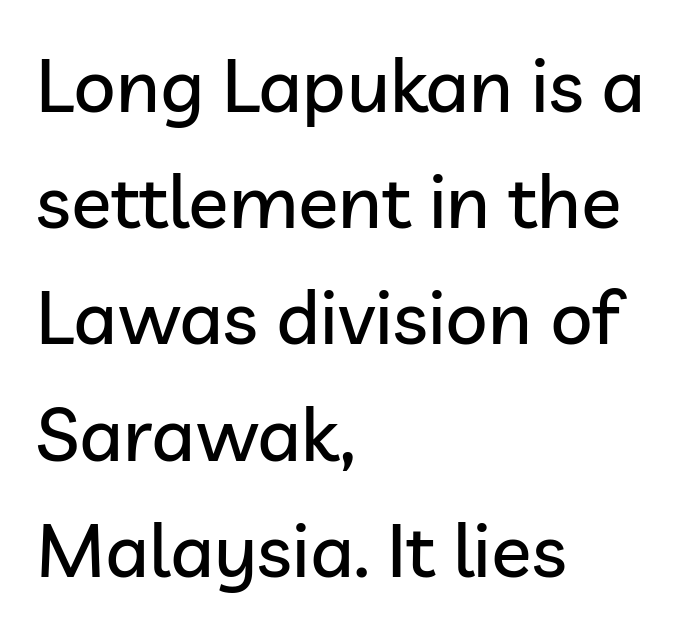
Q: Is the text italic (slanted)? A: No, it is upright.
Q: Is the typeface a serif or a sans-serif typeface? A: Sans-serif.
Q: Is the text underlined? A: No.
Q: How is the paragraph aligned? A: Left-aligned.
Q: Is the spacing between letters normal or unusually wide? A: Normal.
Q: Is the spacing between lines tight, normal or loose? A: Normal.
Q: Width (condensed, normal, or wide)? A: Normal.
Q: Stroke contrast? A: Low.
Q: x-height? A: Medium.
Q: Monospaced? A: No.
